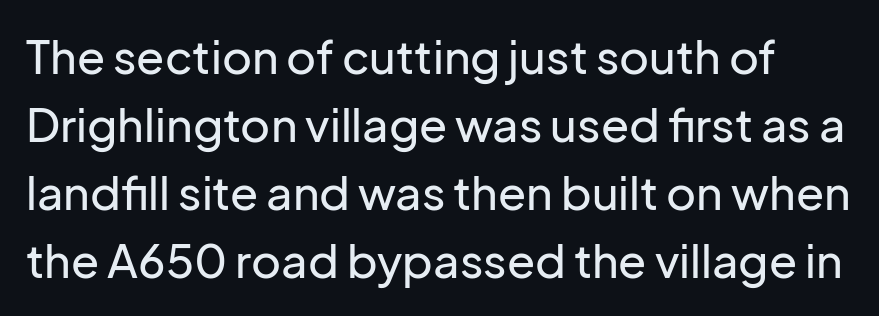
Q: Is the text italic (slanted)? A: No, it is upright.
Q: Is the typeface a serif or a sans-serif typeface? A: Sans-serif.
Q: Is the text underlined? A: No.
Q: Is the spacing between letters normal or unusually wide? A: Normal.
Q: Is the spacing between lines tight, normal or loose? A: Normal.
Q: Width (condensed, normal, or wide)? A: Normal.
Q: Stroke contrast? A: Low.
Q: x-height? A: Medium.
Q: Monospaced? A: No.
